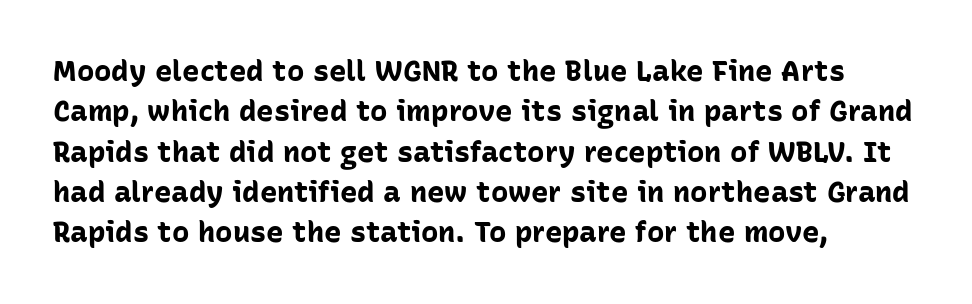
The image shows 29 px bold sans-serif type, upright; set left-aligned, normal line spacing (1.39x), normal letter spacing, not underlined; low stroke contrast and a medium x-height.
